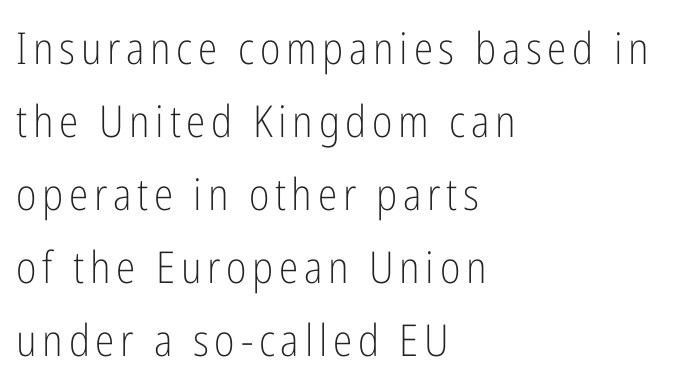
{"serif": "no", "italic": "no", "bold": "no", "weight": "light", "width": "condensed", "stroke_contrast": "low", "x_height": "medium", "monospaced": "no", "underline": "no", "align": "left", "line_spacing": "normal", "line_spacing_ratio": 1.66, "glyph_px": 44}
